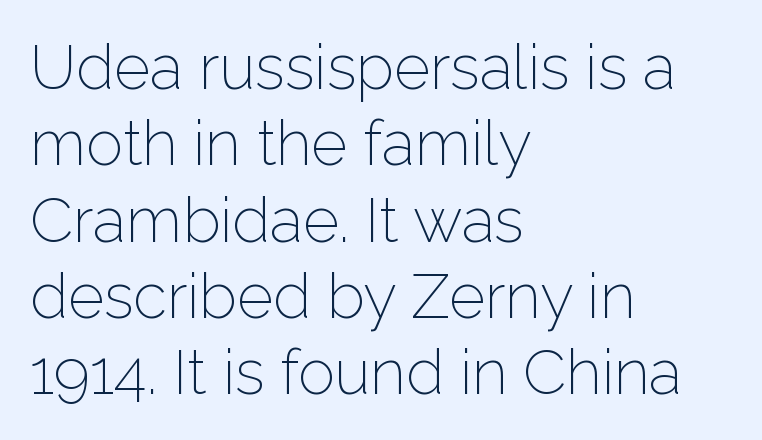
Q: Is the text bold? A: No.
Q: Is the text italic (slanted)? A: No, it is upright.
Q: Is the typeface a serif or a sans-serif typeface? A: Sans-serif.
Q: Is the text underlined? A: No.
Q: How is the paragraph aligned? A: Left-aligned.
Q: Is the spacing between letters normal or unusually wide? A: Normal.
Q: Width (condensed, normal, or wide)? A: Normal.
Q: Stroke contrast? A: Low.
Q: x-height? A: Medium.
Q: Monospaced? A: No.
